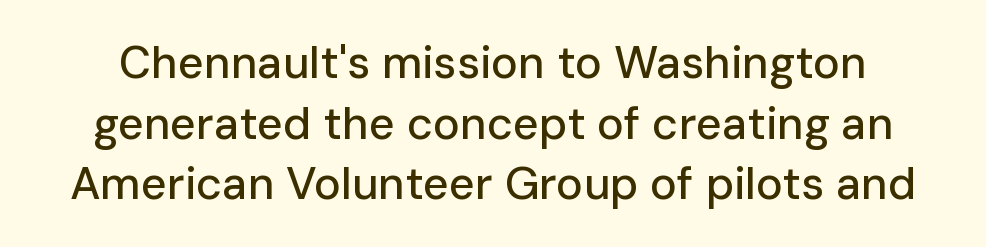
Q: Is the text italic (slanted)? A: No, it is upright.
Q: Is the typeface a serif or a sans-serif typeface? A: Sans-serif.
Q: Is the text underlined? A: No.
Q: Is the spacing between letters normal or unusually wide? A: Normal.
Q: Is the spacing between lines tight, normal or loose? A: Normal.
Q: Width (condensed, normal, or wide)? A: Normal.
Q: Stroke contrast? A: Low.
Q: x-height? A: Medium.
Q: Monospaced? A: No.
